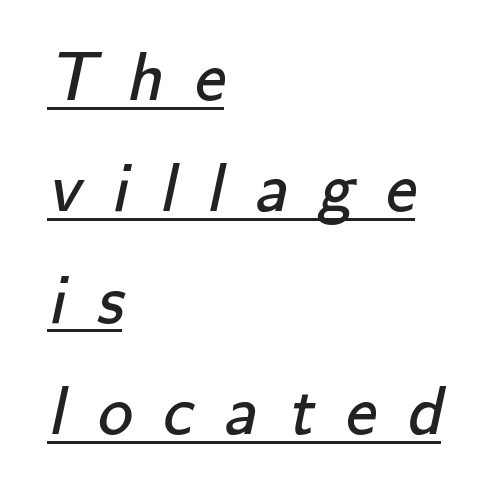
{"serif": "no", "bold": "no", "weight": "regular", "width": "normal", "stroke_contrast": "low", "x_height": "small", "monospaced": "no", "underline": "yes", "align": "left", "line_spacing": "normal", "line_spacing_ratio": 1.59, "letter_spacing": "wide", "letter_spacing_em": 0.44, "glyph_px": 70}
